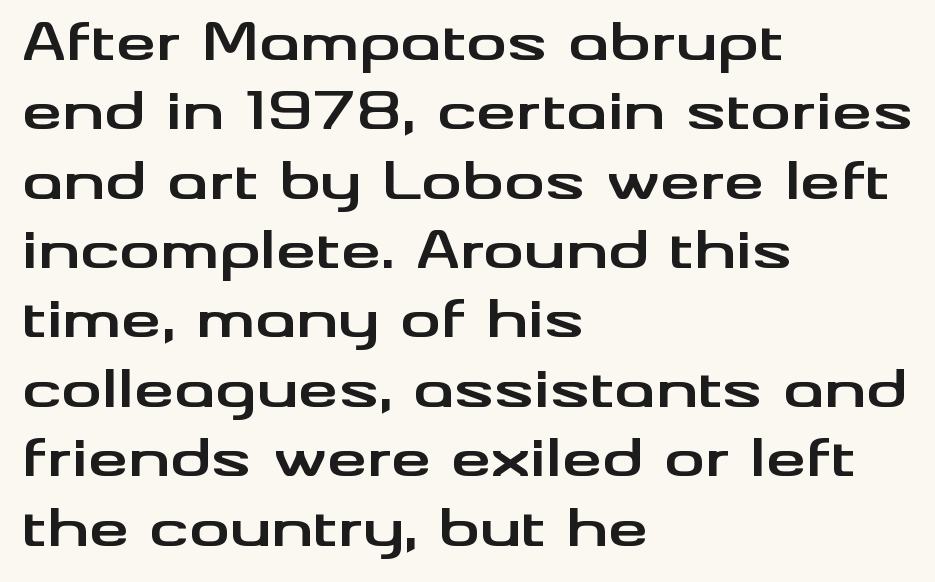
Q: Is the text bold? A: Yes.
Q: Is the text italic (slanted)? A: No, it is upright.
Q: Is the typeface a serif or a sans-serif typeface? A: Sans-serif.
Q: Is the text underlined? A: No.
Q: How is the paragraph aligned? A: Left-aligned.
Q: Is the spacing between letters normal or unusually wide? A: Normal.
Q: Is the spacing between lines tight, normal or loose? A: Normal.
Q: Width (condensed, normal, or wide)? A: Wide.
Q: Stroke contrast? A: Medium.
Q: x-height? A: Small.
Q: Monospaced? A: No.
